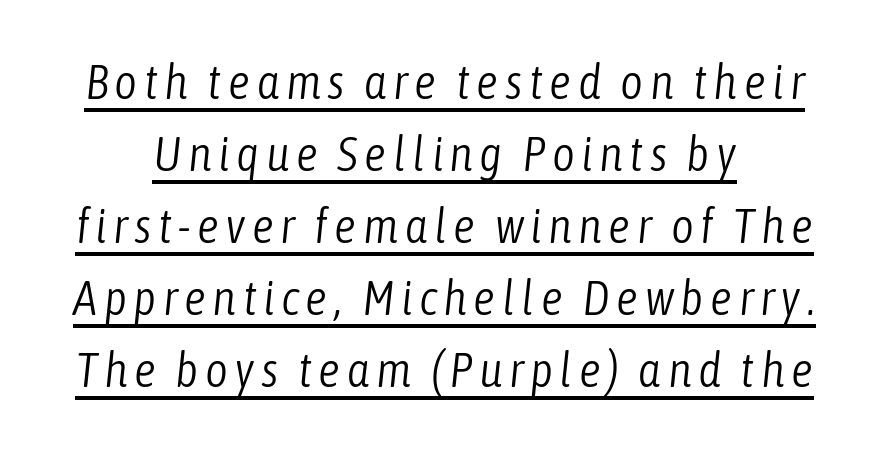
The image shows 49 px light, condensed type, italic (leaning right); set normal line spacing (1.47x), underlined; low stroke contrast and a medium x-height.
